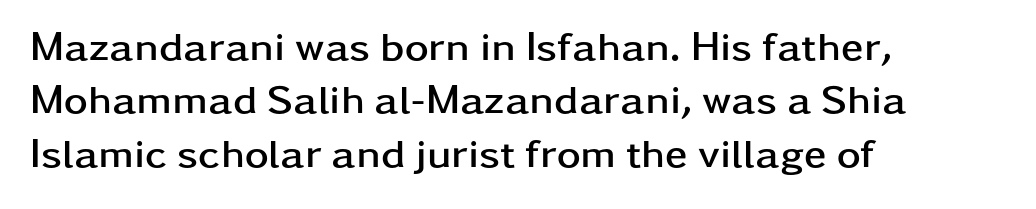
{"serif": "no", "italic": "no", "bold": "yes", "weight": "semibold", "width": "wide", "stroke_contrast": "low", "x_height": "medium", "monospaced": "no", "underline": "no", "align": "left", "line_spacing": "normal", "line_spacing_ratio": 1.3, "letter_spacing": "normal", "letter_spacing_em": 0.0, "glyph_px": 41}
